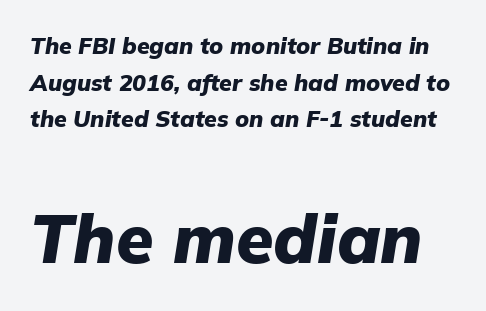
The image shows 68 px heavy type, italic (leaning right); set normal line spacing (1.59x), normal letter spacing, not underlined; the second (bottom) block is 2.96x larger; low stroke contrast and a medium x-height.
